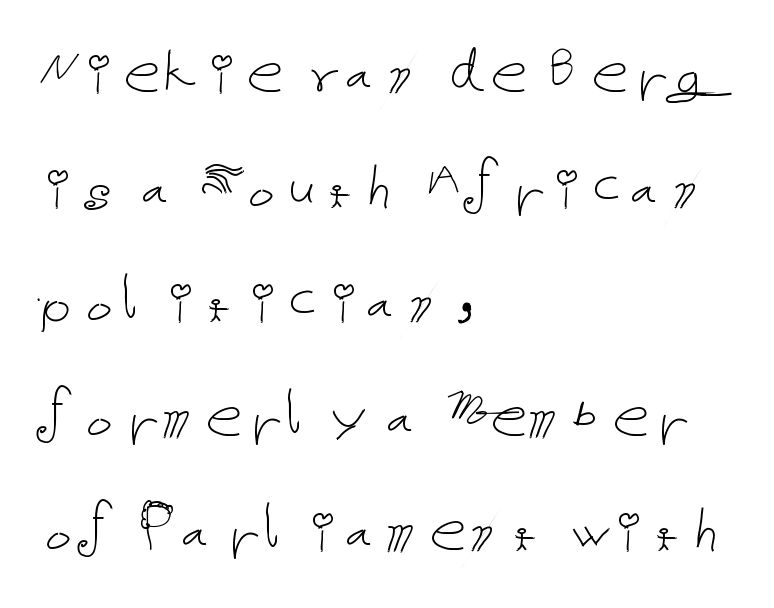
{"italic": "no", "bold": "no", "weight": "thin", "width": "normal", "stroke_contrast": "low", "x_height": "medium", "underline": "no", "align": "left", "line_spacing": "normal", "line_spacing_ratio": 1.57, "letter_spacing": "normal", "letter_spacing_em": 0.0, "glyph_px": 73}
